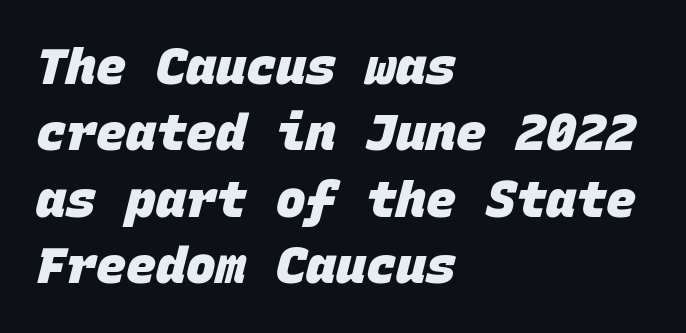
The image shows 50 px heavy sans-serif type, monospaced; set left-aligned, normal line spacing (1.33x), normal letter spacing, not underlined; low stroke contrast and a large x-height.
